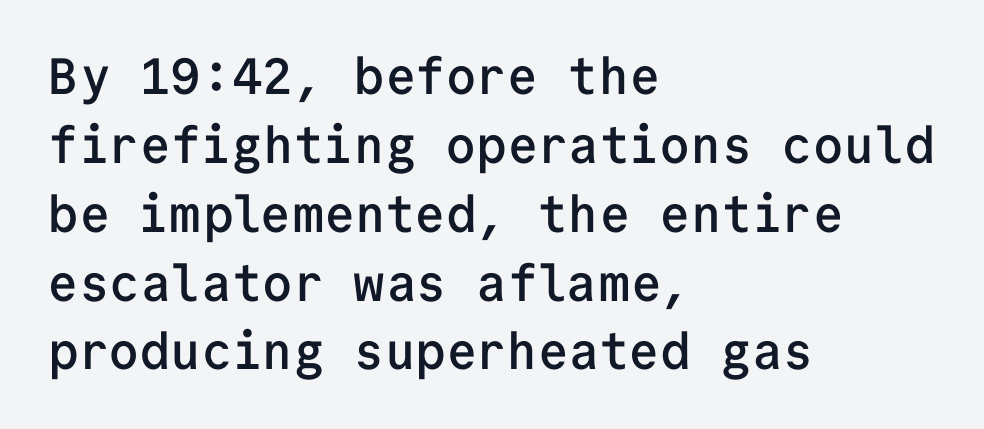
The image shows 51 px semibold sans-serif type, upright, monospaced; set left-aligned, normal line spacing (1.35x), normal letter spacing, not underlined; low stroke contrast and a medium x-height.
